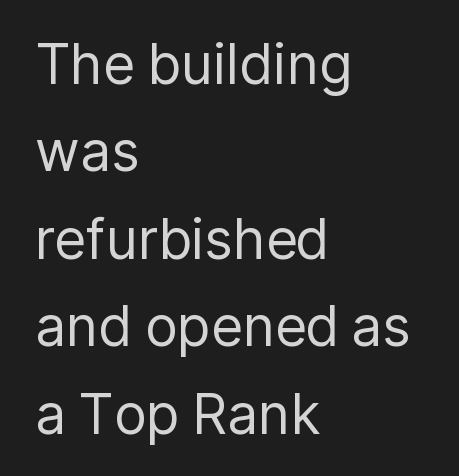
The image shows 55 px regular-weight sans-serif type, upright; set left-aligned, normal line spacing (1.59x), normal letter spacing, not underlined; low stroke contrast and a medium x-height.
